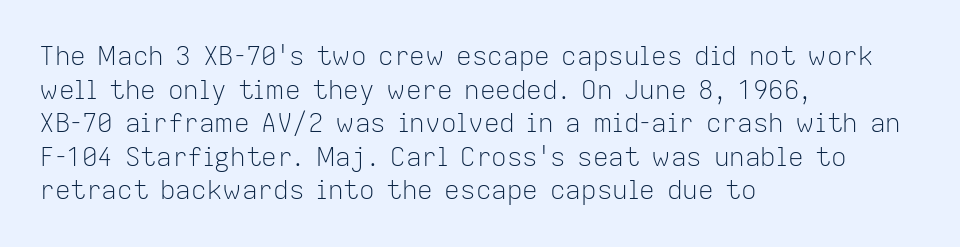
{"italic": "no", "bold": "no", "underline": "no", "align": "left", "line_spacing": "normal", "line_spacing_ratio": 1.29, "letter_spacing": "normal", "letter_spacing_em": 0.0, "glyph_px": 26}
